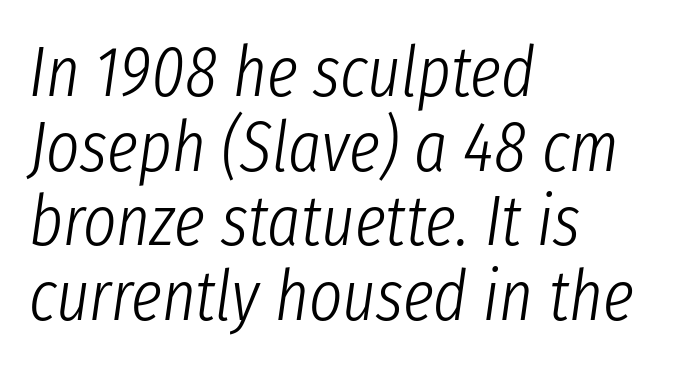
{"italic": "yes", "lean": "right", "slant_degrees": 8, "bold": "no", "weight": "light", "width": "condensed", "stroke_contrast": "low", "x_height": "medium", "monospaced": "no", "underline": "no", "align": "left", "line_spacing": "tight", "line_spacing_ratio": 1.05, "letter_spacing": "normal", "letter_spacing_em": 0.0, "glyph_px": 71}
